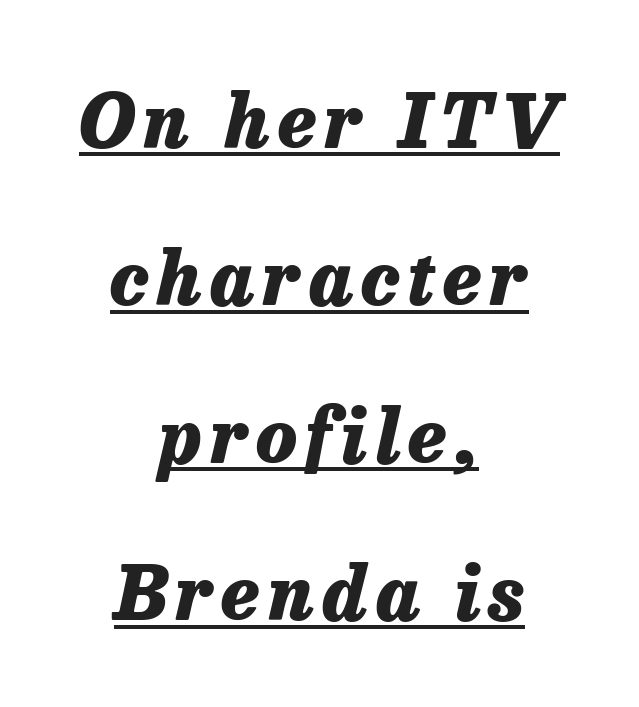
Q: Is the text bold? A: Yes.
Q: Is the text italic (slanted)? A: Yes, it leans right by about 13 degrees.
Q: Is the text underlined? A: Yes.
Q: How is the paragraph aligned? A: Centered.
Q: Is the spacing between lines tight, normal or loose? A: Loose.
Q: Width (condensed, normal, or wide)? A: Normal.
Q: Stroke contrast? A: Low.
Q: x-height? A: Medium.
Q: Monospaced? A: No.
